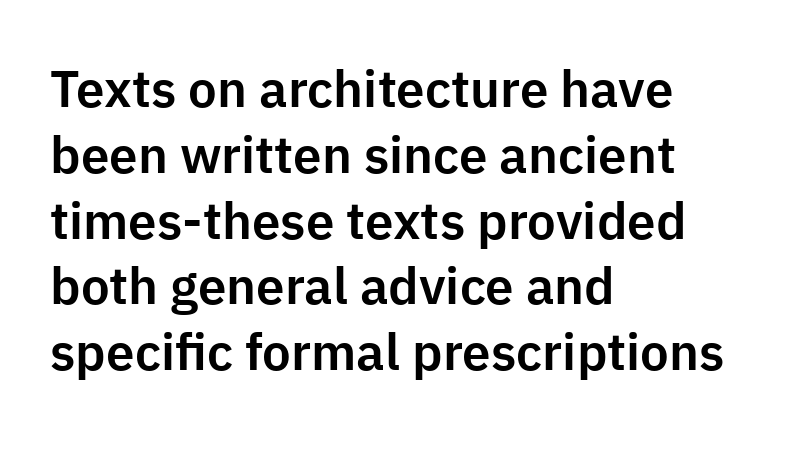
Q: Is the text italic (slanted)? A: No, it is upright.
Q: Is the typeface a serif or a sans-serif typeface? A: Sans-serif.
Q: Is the text underlined? A: No.
Q: How is the paragraph aligned? A: Left-aligned.
Q: Is the spacing between letters normal or unusually wide? A: Normal.
Q: Is the spacing between lines tight, normal or loose? A: Normal.
Q: Width (condensed, normal, or wide)? A: Normal.
Q: Stroke contrast? A: Low.
Q: x-height? A: Medium.
Q: Monospaced? A: No.
